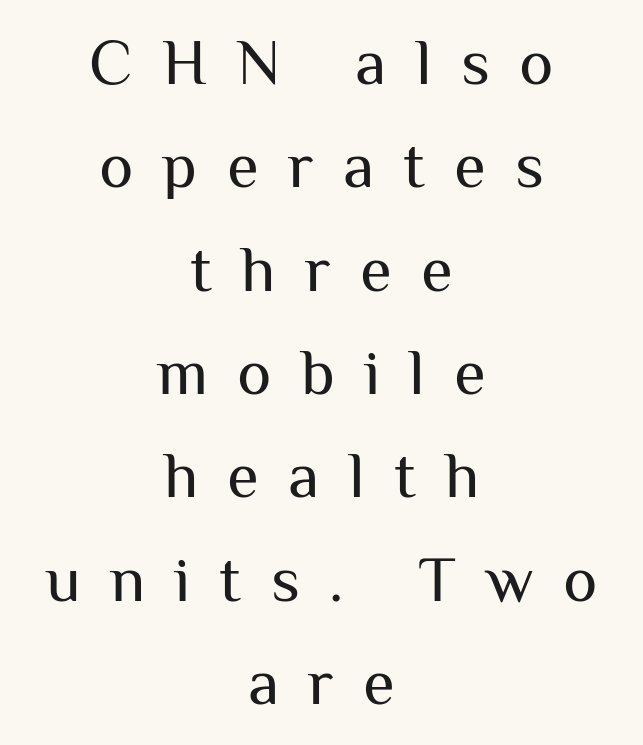
Q: Is the text bold? A: No.
Q: Is the text italic (slanted)? A: No, it is upright.
Q: Is the typeface a serif or a sans-serif typeface? A: Sans-serif.
Q: Is the text underlined? A: No.
Q: How is the paragraph aligned? A: Centered.
Q: Is the spacing between letters normal or unusually wide? A: Unusually wide.
Q: Is the spacing between lines tight, normal or loose? A: Normal.
Q: Width (condensed, normal, or wide)? A: Normal.
Q: Stroke contrast? A: Medium.
Q: x-height? A: Medium.
Q: Monospaced? A: No.
